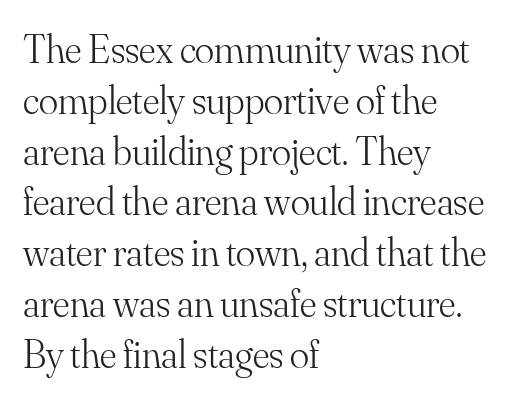
Q: Is the text bold? A: No.
Q: Is the text italic (slanted)? A: No, it is upright.
Q: Is the typeface a serif or a sans-serif typeface? A: Serif.
Q: Is the text underlined? A: No.
Q: How is the paragraph aligned? A: Left-aligned.
Q: Is the spacing between letters normal or unusually wide? A: Normal.
Q: Is the spacing between lines tight, normal or loose? A: Normal.
Q: Width (condensed, normal, or wide)? A: Normal.
Q: Stroke contrast? A: Medium.
Q: x-height? A: Small.
Q: Monospaced? A: No.
